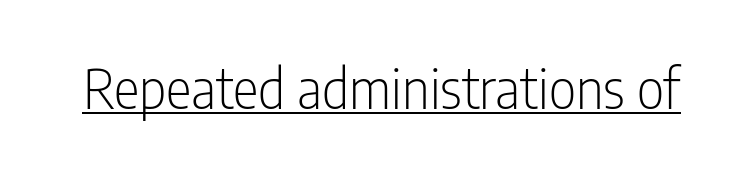
The image shows 54 px light, condensed sans-serif type, upright; set normal letter spacing, underlined; low stroke contrast and a medium x-height.
